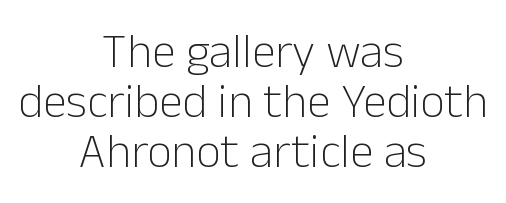
The image shows 48 px light sans-serif type, upright; set centered, tight line spacing (1.04x), normal letter spacing, not underlined; low stroke contrast and a medium x-height.
